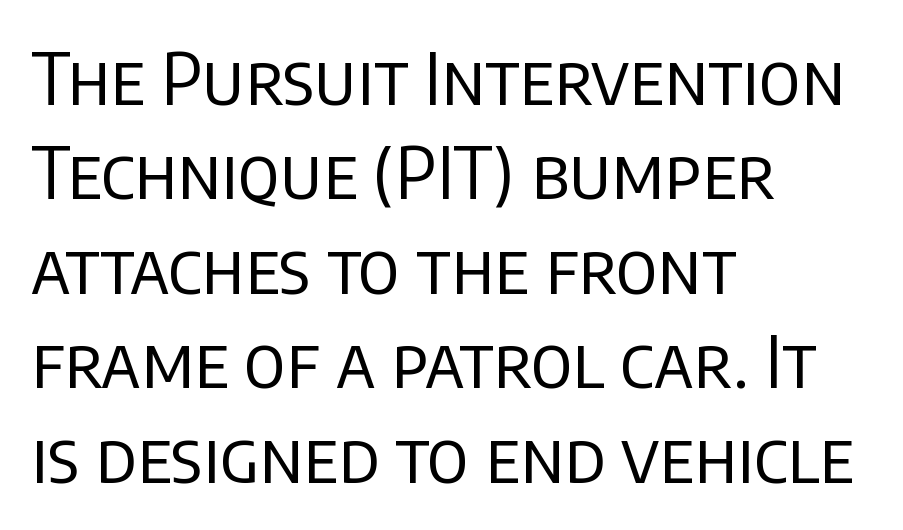
Q: Is the text bold? A: No.
Q: Is the text italic (slanted)? A: No, it is upright.
Q: Is the typeface a serif or a sans-serif typeface? A: Sans-serif.
Q: Is the text underlined? A: No.
Q: How is the paragraph aligned? A: Left-aligned.
Q: Is the spacing between letters normal or unusually wide? A: Normal.
Q: Is the spacing between lines tight, normal or loose? A: Normal.
Q: Width (condensed, normal, or wide)? A: Normal.
Q: Stroke contrast? A: Low.
Q: x-height? A: Large.
Q: Monospaced? A: No.
